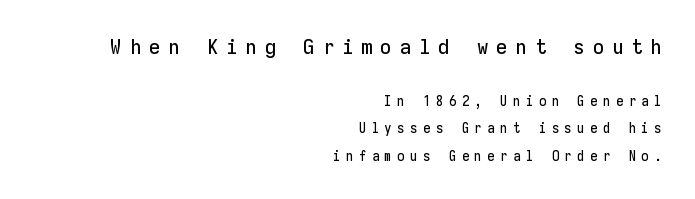
Q: Is the text italic (slanted)? A: No, it is upright.
Q: Is the text underlined? A: No.
Q: How is the paragraph aligned? A: Right-aligned.
Q: Is the spacing between letters normal or unusually wide? A: Unusually wide.
Q: Is the spacing between lines tight, normal or loose? A: Loose.
Q: Which block of text is set in a larger size, the first (top) or the second (bottom)? A: The first (top) one.
